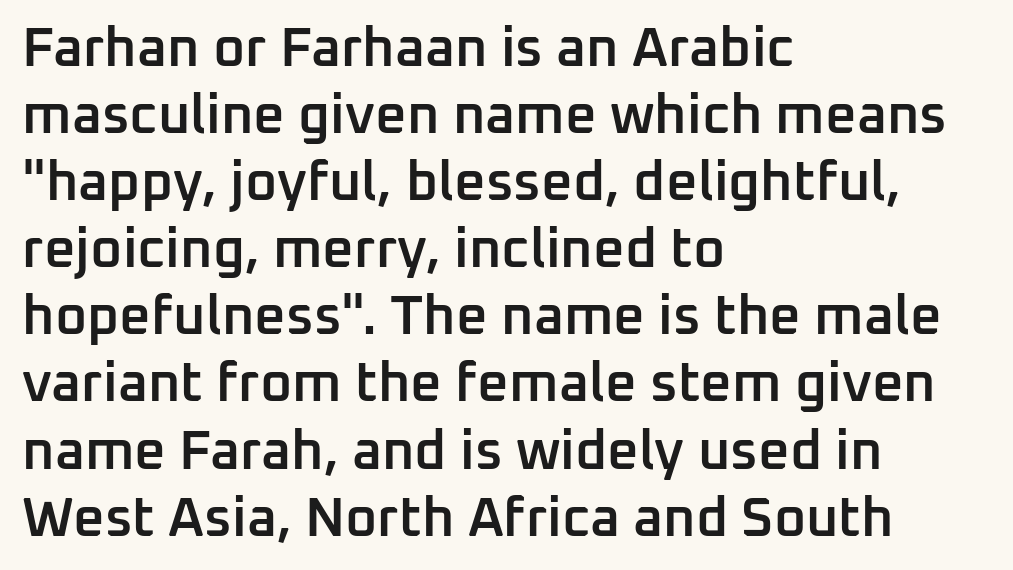
{"serif": "no", "italic": "no", "bold": "semi", "weight": "semibold", "width": "normal", "stroke_contrast": "low", "x_height": "medium", "monospaced": "no", "underline": "no", "align": "left", "line_spacing_ratio": 1.22, "letter_spacing": "normal", "letter_spacing_em": 0.0, "glyph_px": 55}
